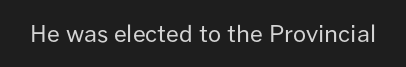
Q: Is the text bold? A: No.
Q: Is the text italic (slanted)? A: No, it is upright.
Q: Is the text underlined? A: No.
Q: Is the spacing between letters normal or unusually wide? A: Normal.
